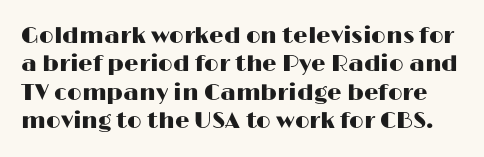
Q: Is the text italic (slanted)? A: No, it is upright.
Q: Is the text underlined? A: No.
Q: Is the spacing between letters normal or unusually wide? A: Normal.
